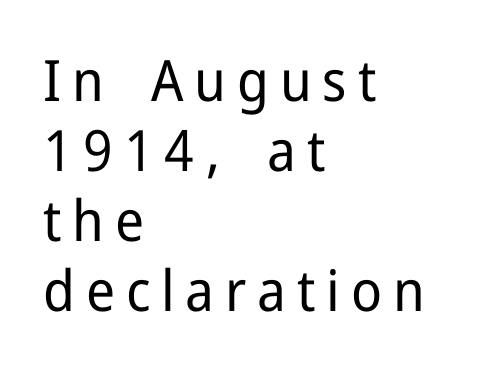
The strip under each line holds only bare page. These lines stack with their left ends in a neat column. The passage shown is typed in a proportional face where columns would drift. Unlike italic type, these characters show no tilt at all. Stems and bowls with no extra thickness — not bold. This is sans-serif lettering, the kind often seen on screens and signage.
